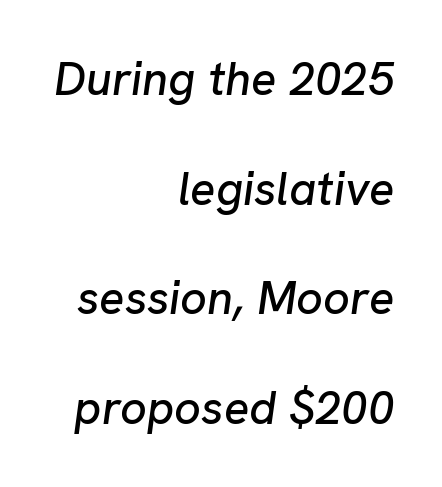
{"italic": "yes", "lean": "right", "slant_degrees": 8, "width": "normal", "stroke_contrast": "low", "x_height": "medium", "monospaced": "no", "underline": "no", "align": "right", "line_spacing": "loose", "line_spacing_ratio": 2.33, "letter_spacing": "normal", "letter_spacing_em": 0.0, "glyph_px": 47}
